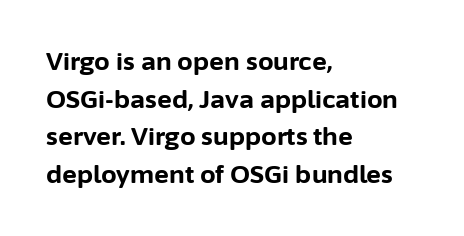
The image shows 25 px bold type, upright; set left-aligned, normal line spacing (1.51x), normal letter spacing, not underlined.
